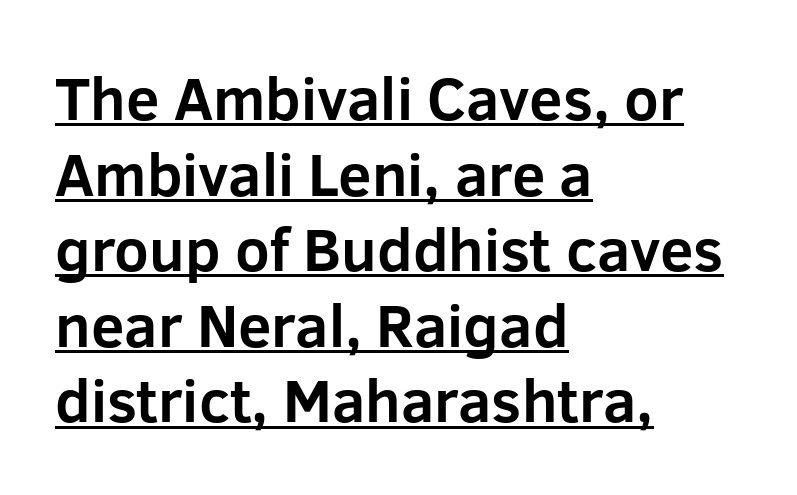
A roman cut, with each character standing at attention. The typesetter has applied underlining to the passage shown. This sample has the flowing, uneven cadence of proportional lettering. Set as a true bold cut, around the 700 mark.
